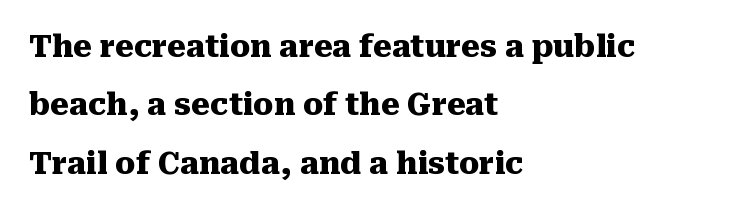
{"serif": "yes", "italic": "no", "bold": "yes", "weight": "heavy", "width": "normal", "stroke_contrast": "medium", "x_height": "medium", "monospaced": "no", "underline": "no", "align": "left", "line_spacing": "loose", "line_spacing_ratio": 1.95, "letter_spacing": "normal", "letter_spacing_em": 0.0, "glyph_px": 30}
